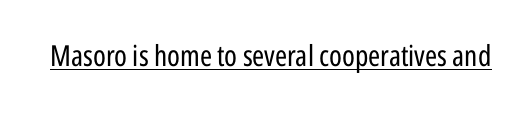
Q: Is the text bold? A: No.
Q: Is the text italic (slanted)? A: No, it is upright.
Q: Is the typeface a serif or a sans-serif typeface? A: Sans-serif.
Q: Is the text underlined? A: Yes.
Q: Is the spacing between letters normal or unusually wide? A: Normal.
Q: Width (condensed, normal, or wide)? A: Condensed.
Q: Stroke contrast? A: Low.
Q: x-height? A: Medium.
Q: Monospaced? A: No.
